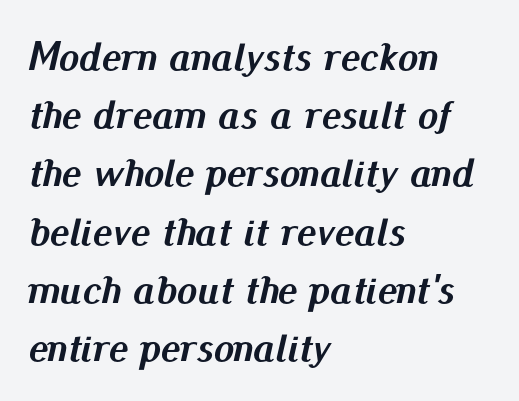
Q: Is the text bold? A: Yes.
Q: Is the text italic (slanted)? A: Yes, it leans right by about 13 degrees.
Q: Is the text underlined? A: No.
Q: How is the paragraph aligned? A: Left-aligned.
Q: Is the spacing between letters normal or unusually wide? A: Normal.
Q: Is the spacing between lines tight, normal or loose? A: Normal.
Q: Width (condensed, normal, or wide)? A: Normal.
Q: Stroke contrast? A: Medium.
Q: x-height? A: Small.
Q: Monospaced? A: No.
